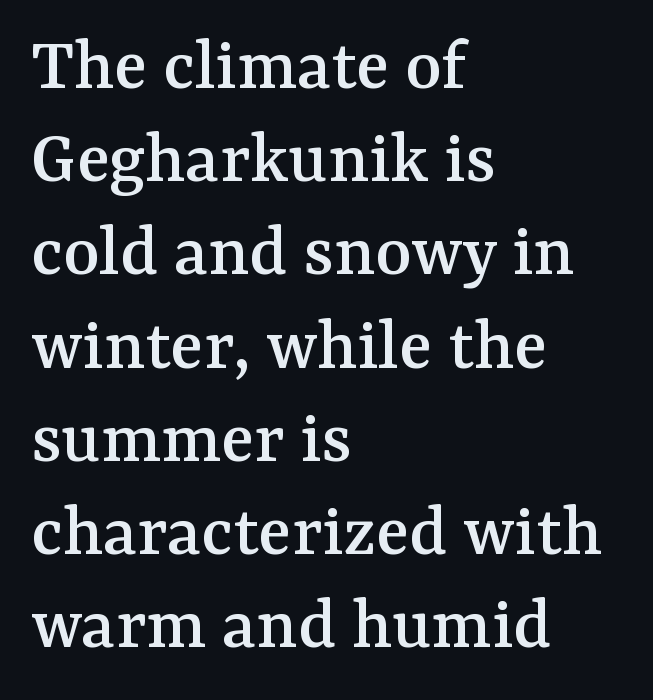
{"serif": "yes", "italic": "no", "width": "normal", "stroke_contrast": "medium", "x_height": "medium", "monospaced": "no", "underline": "no", "align": "left", "line_spacing_ratio": 1.21, "letter_spacing": "normal", "letter_spacing_em": 0.0, "glyph_px": 77}
